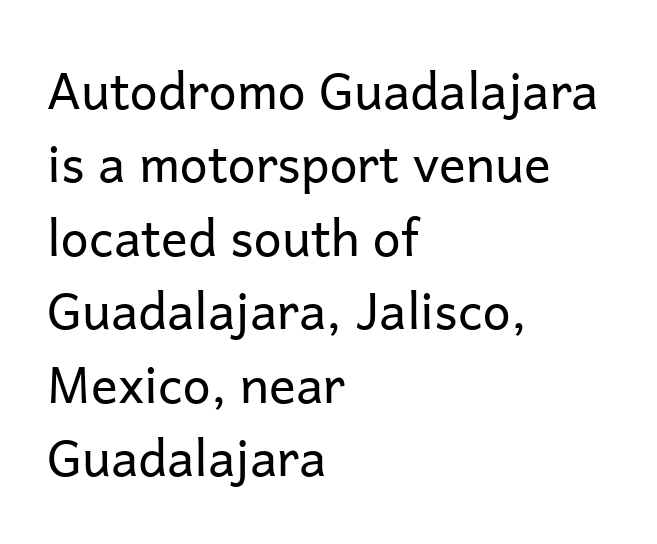
The image shows 50 px regular-weight sans-serif type, upright; set left-aligned, normal line spacing (1.47x), normal letter spacing, not underlined; low stroke contrast and a medium x-height.
